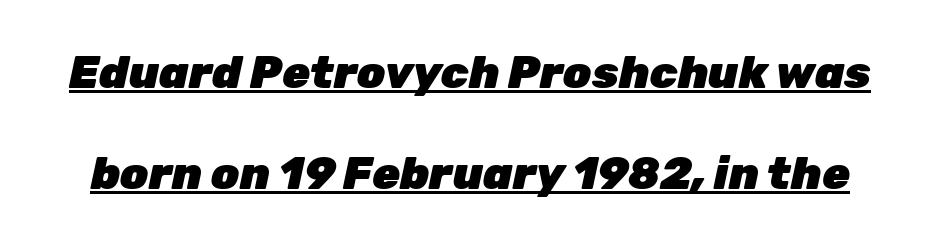
Is there an underline? Yes — a line sits under the letters. Vertically, the passage feels expansive, rows floating well apart. Is this a fixed-width face? No — the glyphs have proportional, varying widths. Its strokes are broad and dark, the hallmark of bold type. The typography opts for an oblique posture over an upright one.
